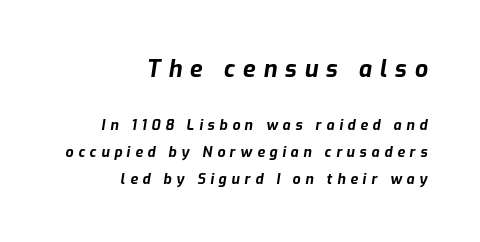
{"italic": "yes", "lean": "right", "slant_degrees": 9, "bold": "yes", "underline": "no", "align": "right", "line_spacing": "loose", "line_spacing_ratio": 1.91, "letter_spacing": "wide", "letter_spacing_em": 0.34, "larger_block": "first", "size_ratio": 1.64, "glyph_px": 23}
